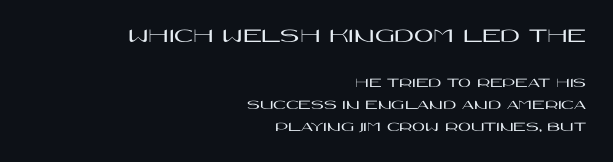
Leading: standard. Teacher's note: observe the even right margin — that is flush-right alignment. Of the two passages, the one on top uses the larger point size. In terms of posture, this sample is upright.
